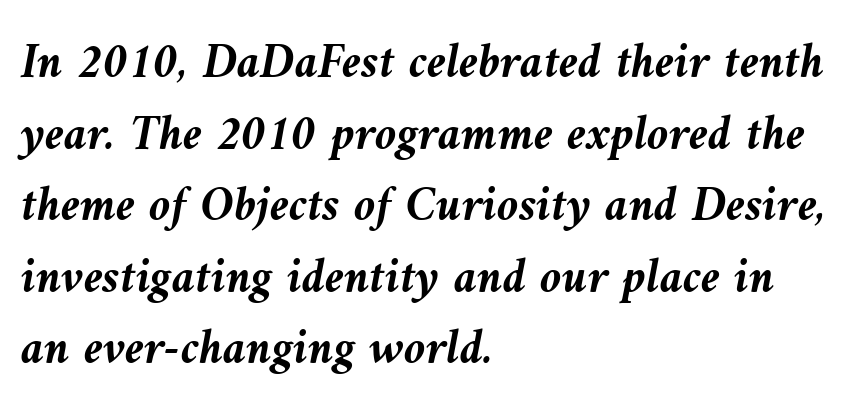
The image shows 49 px semibold type, italic (leaning left); set left-aligned, normal line spacing (1.46x), normal letter spacing, not underlined; medium stroke contrast and a medium x-height.
